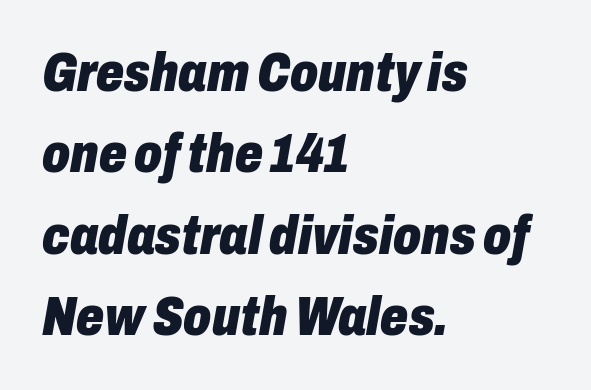
{"italic": "yes", "lean": "right", "slant_degrees": 10, "bold": "yes", "weight": "heavy", "width": "condensed", "stroke_contrast": "low", "x_height": "medium", "monospaced": "no", "underline": "no", "align": "left", "line_spacing": "normal", "line_spacing_ratio": 1.48, "letter_spacing": "normal", "letter_spacing_em": 0.0, "glyph_px": 55}
